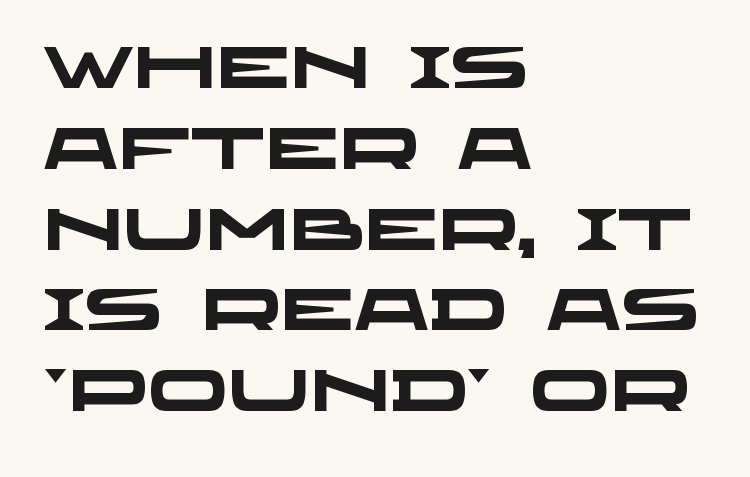
I'd call this a sans setting — the letters go barefoot. This block has exactly the height ordinary leading produces. Here the glyphs are tracked normally, forming tight word shapes. These words are printed bold, with thick strokes throughout. You could not count columns in this text — the font is proportionally spaced.
